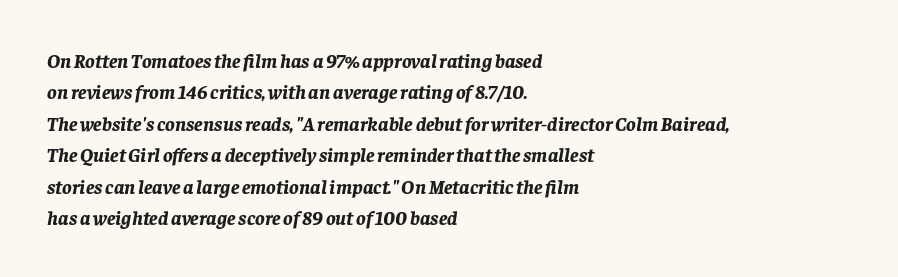
The image shows 20 px bold type, italic (leaning right); set left-aligned, normal line spacing (1.57x), normal letter spacing, not underlined.
